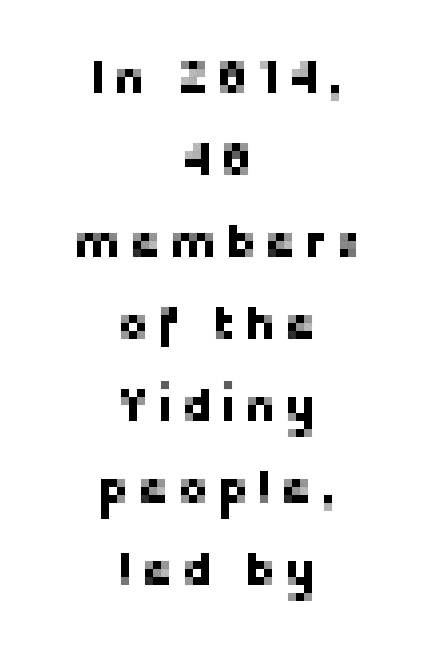
The image shows 48 px sans-serif type, upright; set centered, line spacing 1.71x, not underlined; low stroke contrast and a medium x-height.
